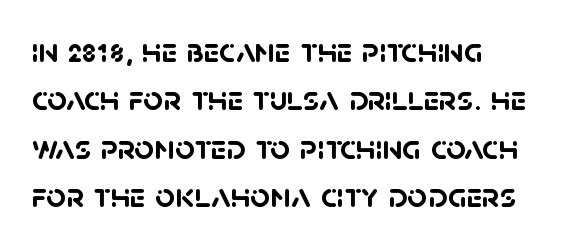
{"serif": "no", "bold": "yes", "weight": "semibold", "width": "normal", "stroke_contrast": "low", "x_height": "large", "monospaced": "no", "underline": "no", "line_spacing": "normal", "line_spacing_ratio": 1.38, "letter_spacing": "normal", "letter_spacing_em": 0.0, "glyph_px": 35}
